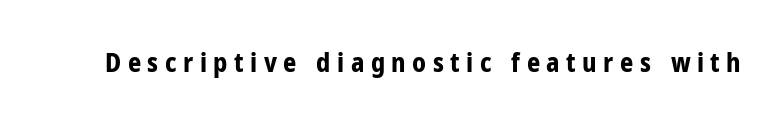
The image shows 26 px bold type, upright; set unusually wide letter spacing (+0.25 em), not underlined.
